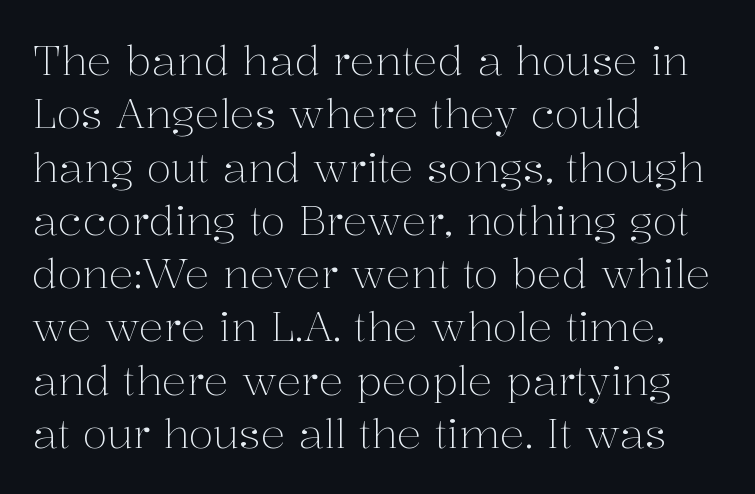
The image shows 41 px light serif type, upright; set left-aligned, normal line spacing (1.3x), normal letter spacing, not underlined; medium stroke contrast and a medium x-height.
